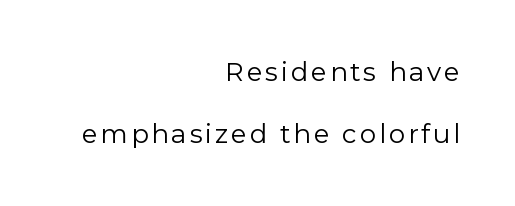
The image shows 26 px text type, upright; set right-aligned, loose line spacing (2.4x), not underlined.
